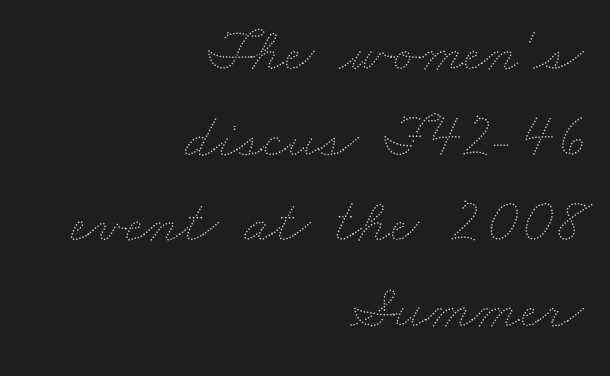
A clean baseline with only descenders dipping below it. A normal amount of white space separates one row of letters from the next. This reads as an unemphasized weight, regular at the heaviest. The letters sit at their default tracking, neither squeezed nor spread. The rendering uses natural spacing where letterforms have individual widths.
